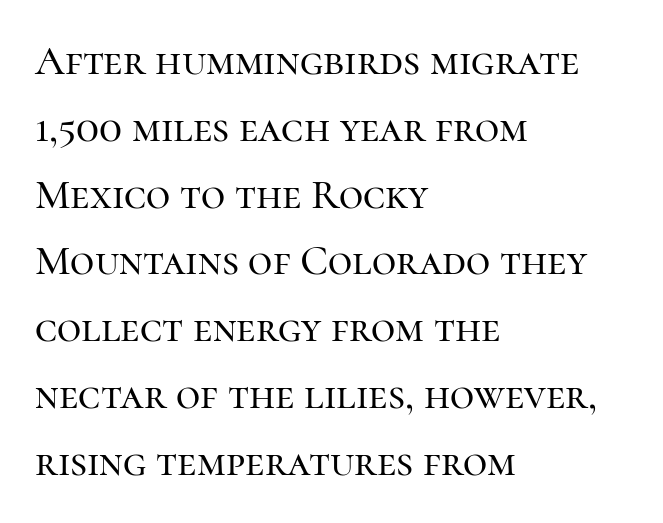
{"serif": "yes", "italic": "no", "width": "normal", "stroke_contrast": "high", "x_height": "medium", "monospaced": "no", "underline": "no", "align": "left", "line_spacing": "normal", "line_spacing_ratio": 1.59, "letter_spacing": "normal", "letter_spacing_em": 0.0, "glyph_px": 42}
